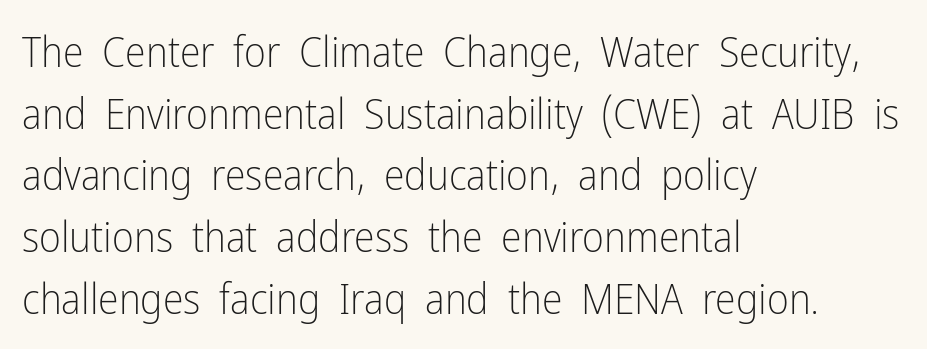
The image shows 42 px light, condensed sans-serif type, upright; set left-aligned, normal line spacing (1.47x), normal letter spacing, not underlined; low stroke contrast and a medium x-height.
